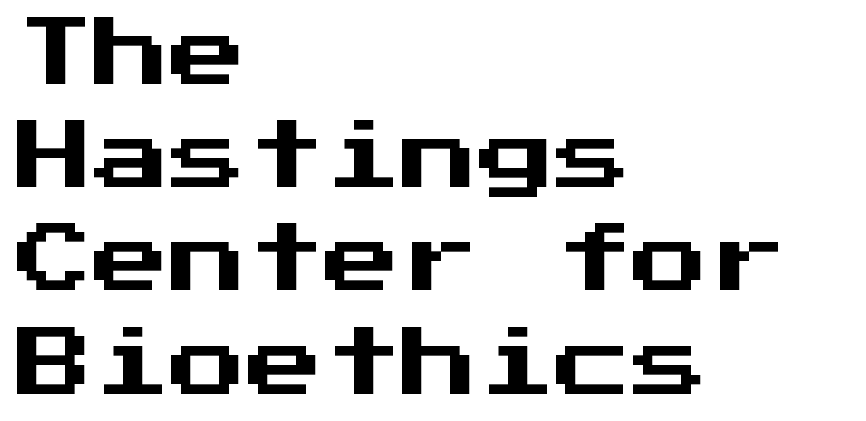
The image shows 77 px sans-serif type, upright, monospaced; set left-aligned, normal line spacing (1.34x), normal letter spacing, not underlined; medium stroke contrast and a medium x-height.
